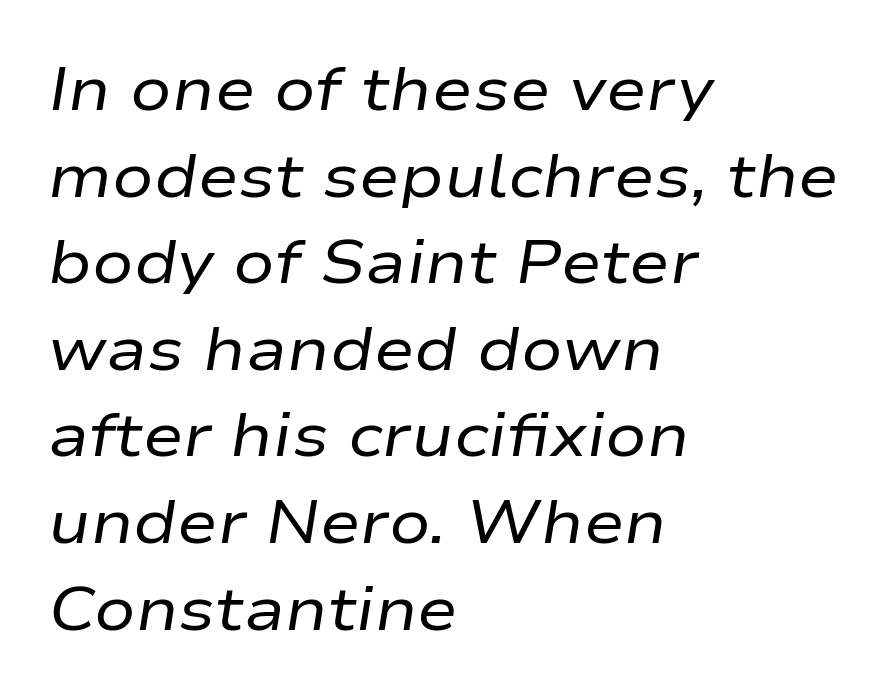
The image shows 61 px regular-weight, wide type, italic (leaning right); set left-aligned, normal line spacing (1.42x), normal letter spacing, not underlined; low stroke contrast and a medium x-height.
